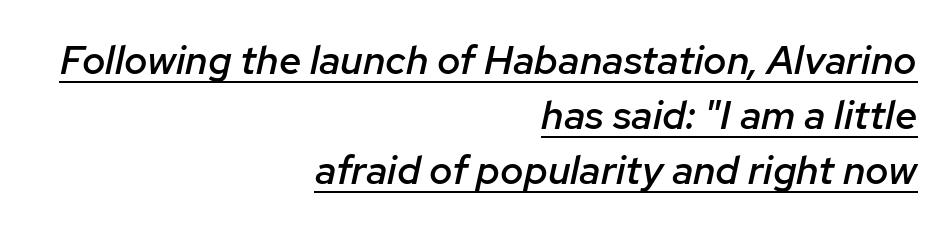
The image shows 40 px semibold type, italic (leaning right); set right-aligned, normal line spacing (1.38x), normal letter spacing, underlined; low stroke contrast and a medium x-height.
